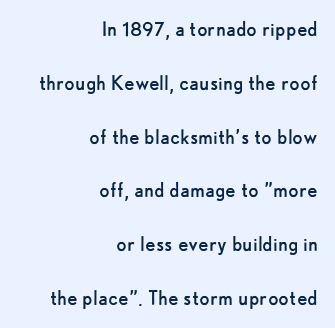
{"italic": "no", "bold": "no", "underline": "no", "align": "right", "line_spacing": "loose", "line_spacing_ratio": 2.24, "letter_spacing": "normal", "letter_spacing_em": 0.0, "glyph_px": 24}
